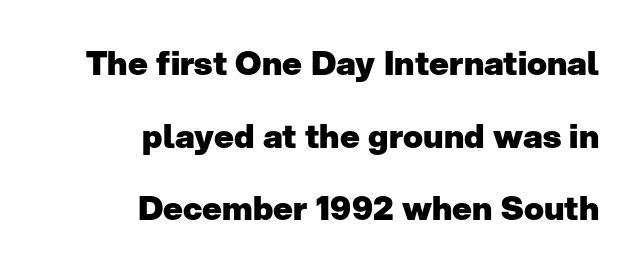
Its strokes are broad and dark, the hallmark of bold type. Between one letter and the next there's only the usual sliver of space. Descenders hang freely into open space. This is sans-serif lettering, the kind often seen on screens and signage.
